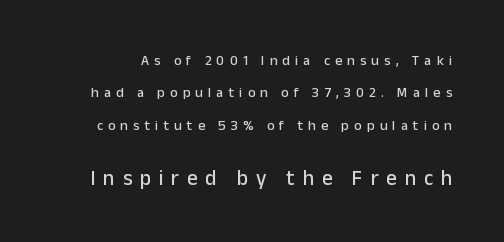
{"italic": "no", "underline": "no", "line_spacing": "loose", "line_spacing_ratio": 2.31, "letter_spacing": "wide", "letter_spacing_em": 0.37, "larger_block": "second", "size_ratio": 1.5, "glyph_px": 21}
